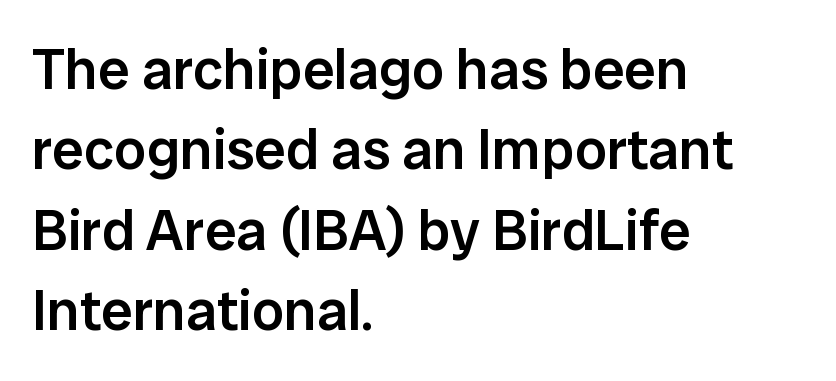
The image shows 57 px semibold sans-serif type, upright; set left-aligned, normal line spacing (1.41x), normal letter spacing, not underlined; low stroke contrast and a medium x-height.
